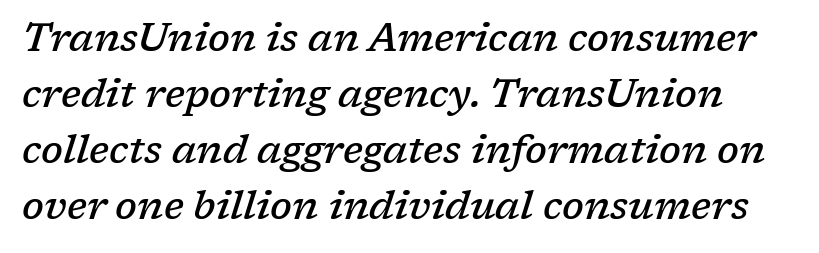
Q: Is the text bold? A: Semi-bold.
Q: Is the text italic (slanted)? A: Yes, it leans right by about 17 degrees.
Q: Is the typeface a serif or a sans-serif typeface? A: Serif.
Q: Is the text underlined? A: No.
Q: Is the spacing between letters normal or unusually wide? A: Normal.
Q: Is the spacing between lines tight, normal or loose? A: Normal.
Q: Width (condensed, normal, or wide)? A: Normal.
Q: Stroke contrast? A: Low.
Q: x-height? A: Medium.
Q: Monospaced? A: No.
